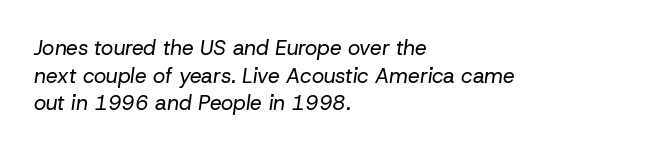
The passage shown leans; its letterforms are oblique. The letters sit at their default tracking, neither squeezed nor spread. Rule under the text: the space is simply empty. This is not heavy type; no bold has been used.
